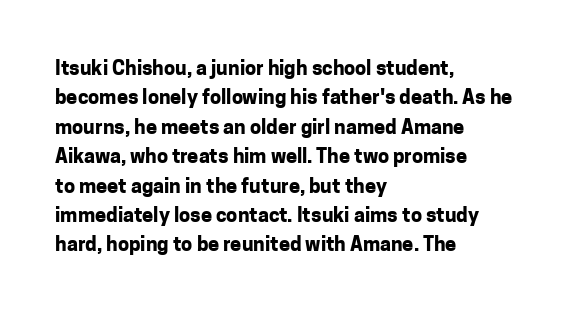
Emphasis by weight is at full strength: bold. The glyphs are unaccompanied by any horizontal stroke below them. Nothing unusual about the tracking: characters are spaced as the font intends. Do the letters lean? They stand straight. Every row of glyphs begins at an identical x-position on the left.
